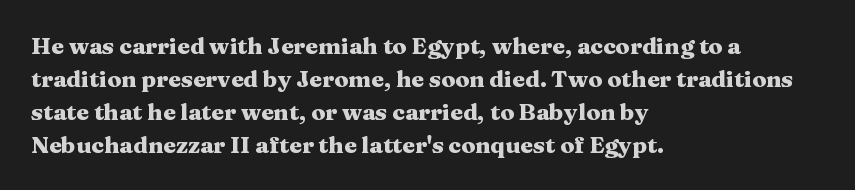
{"italic": "no", "bold": "yes", "underline": "no", "align": "left", "line_spacing": "normal", "line_spacing_ratio": 1.43, "letter_spacing": "normal", "letter_spacing_em": 0.0, "glyph_px": 23}
